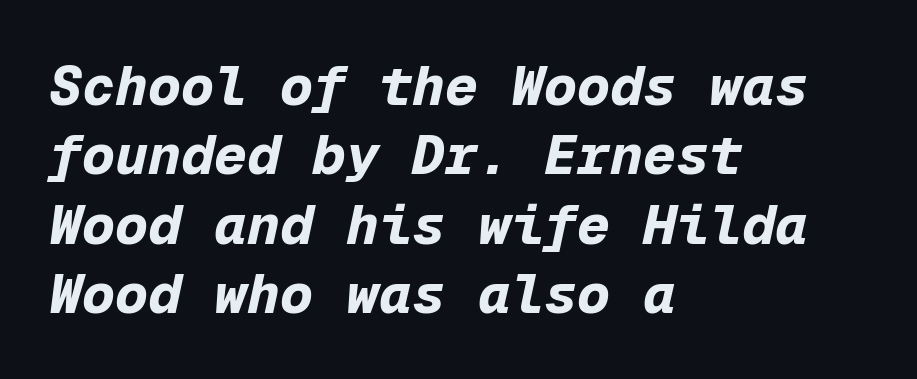
{"italic": "yes", "lean": "right", "slant_degrees": 12, "bold": "yes", "weight": "bold", "width": "normal", "stroke_contrast": "low", "x_height": "medium", "monospaced": "yes", "underline": "no", "align": "left", "line_spacing": "normal", "line_spacing_ratio": 1.26, "letter_spacing": "normal", "letter_spacing_em": 0.0, "glyph_px": 55}
